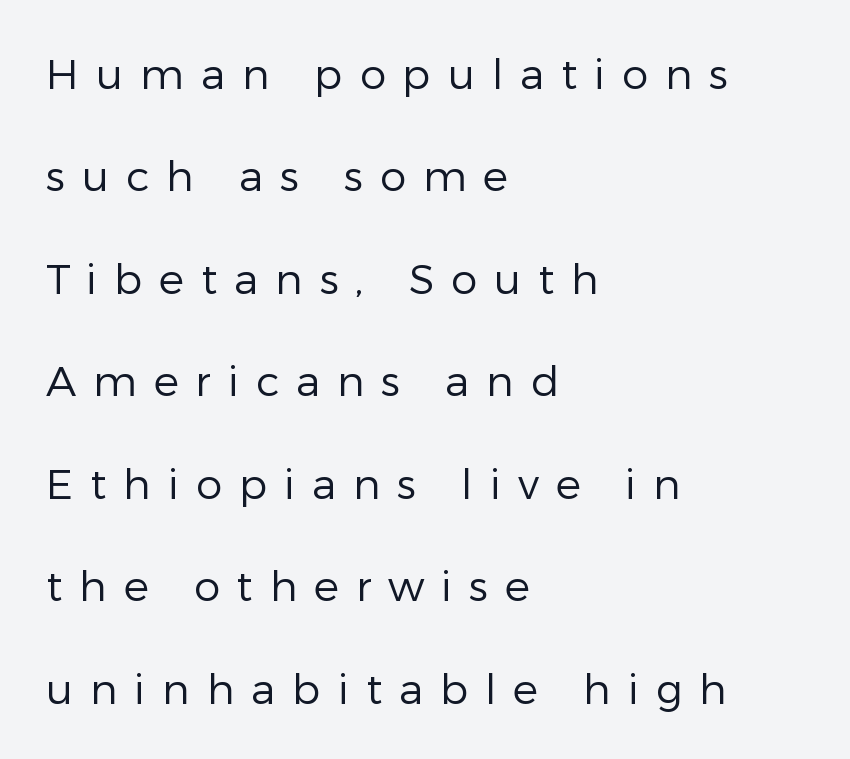
No extra ink here — the face is not bold. This sample has the flowing, uneven cadence of proportional lettering. Spacing between characters has been opened up far beyond the box default. The space between consecutive lines is lavish.
